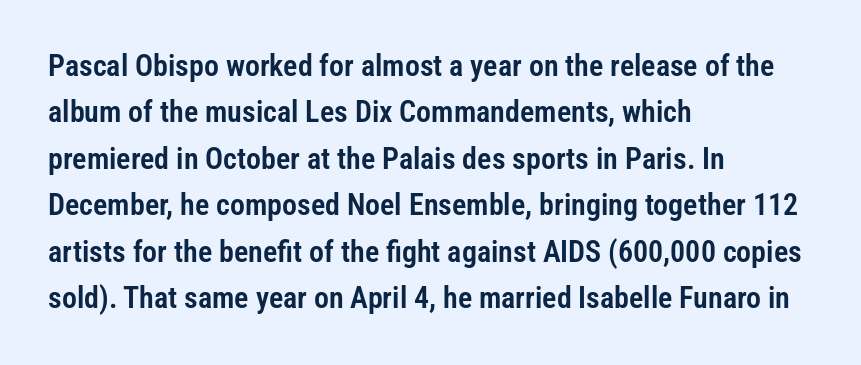
{"serif": "no", "italic": "no", "width": "condensed", "stroke_contrast": "low", "x_height": "medium", "monospaced": "no", "underline": "no", "align": "left", "line_spacing": "normal", "line_spacing_ratio": 1.55, "letter_spacing": "normal", "letter_spacing_em": 0.0, "glyph_px": 30}
